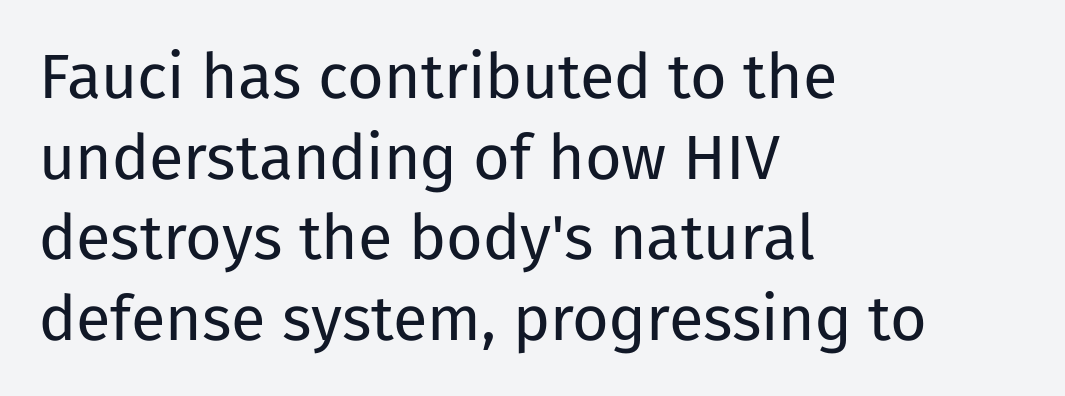
Q: Is the text bold? A: No.
Q: Is the text italic (slanted)? A: No, it is upright.
Q: Is the typeface a serif or a sans-serif typeface? A: Sans-serif.
Q: Is the text underlined? A: No.
Q: How is the paragraph aligned? A: Left-aligned.
Q: Is the spacing between letters normal or unusually wide? A: Normal.
Q: Is the spacing between lines tight, normal or loose? A: Normal.
Q: Width (condensed, normal, or wide)? A: Normal.
Q: Stroke contrast? A: Low.
Q: x-height? A: Medium.
Q: Monospaced? A: No.
